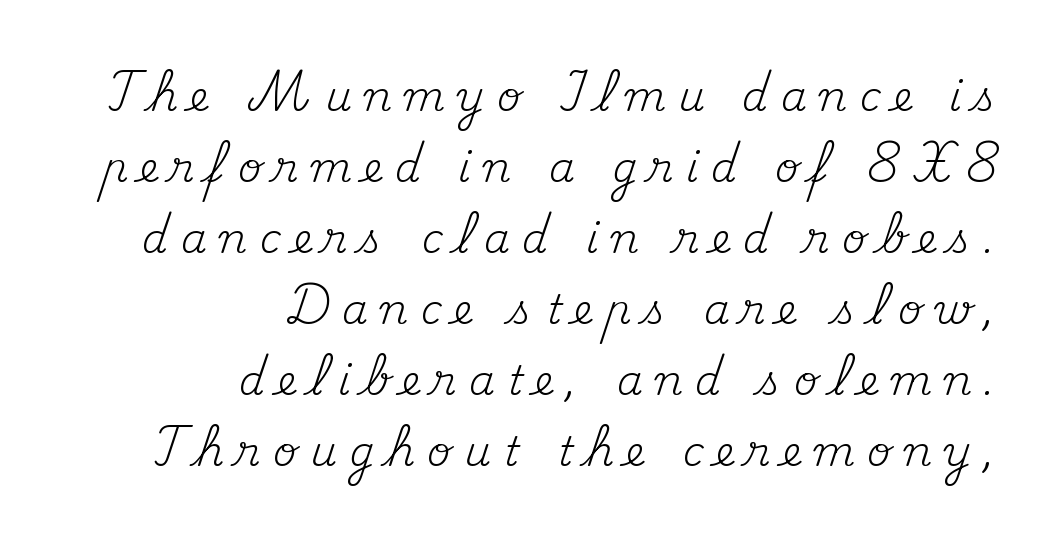
Caption: expanded tracking, letters set apart. Is the type heavy? It reads as light-to-regular instead. These lines stack with their right ends in a neat column. A typesetter would call this proportional, since set widths differ per character.
